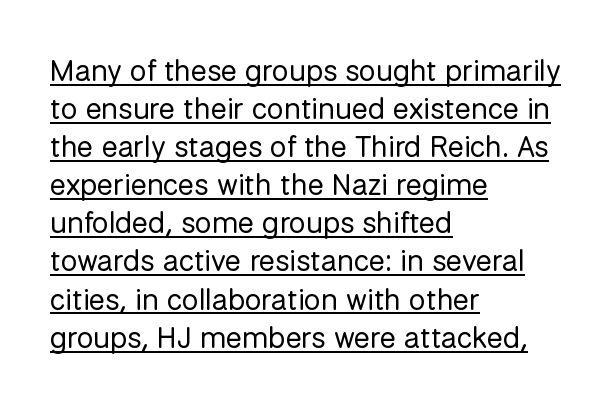
Q: Is the text bold? A: No.
Q: Is the text italic (slanted)? A: No, it is upright.
Q: Is the typeface a serif or a sans-serif typeface? A: Sans-serif.
Q: Is the text underlined? A: Yes.
Q: How is the paragraph aligned? A: Left-aligned.
Q: Is the spacing between letters normal or unusually wide? A: Normal.
Q: Is the spacing between lines tight, normal or loose? A: Normal.
Q: Width (condensed, normal, or wide)? A: Normal.
Q: Stroke contrast? A: Low.
Q: x-height? A: Medium.
Q: Monospaced? A: No.
